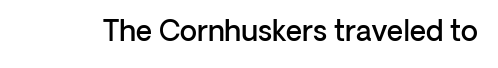
Q: Is the text bold? A: Semi-bold.
Q: Is the text italic (slanted)? A: No, it is upright.
Q: Is the typeface a serif or a sans-serif typeface? A: Sans-serif.
Q: Is the text underlined? A: No.
Q: Is the spacing between letters normal or unusually wide? A: Normal.
Q: Width (condensed, normal, or wide)? A: Normal.
Q: Stroke contrast? A: Low.
Q: x-height? A: Medium.
Q: Monospaced? A: No.
